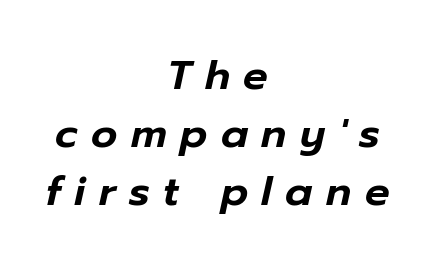
Each line is balanced around a shared central axis. Horizontal bands of white between lines are of average thickness. Do the characters align in a grid? No, the font is proportional. Inter-character spacing is expanded well beyond the font's built-in metrics. Every character sits at an angle, as italics do. The string is rendered with underlining switched off.
